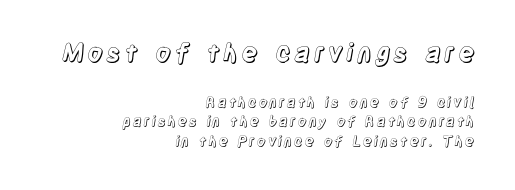
Q: Is the text italic (slanted)? A: Yes.
Q: Is the text underlined? A: No.
Q: How is the paragraph aligned? A: Right-aligned.
Q: Is the spacing between lines tight, normal or loose? A: Normal.
Q: Which block of text is set in a larger size, the first (top) or the second (bottom)? A: The first (top) one.
